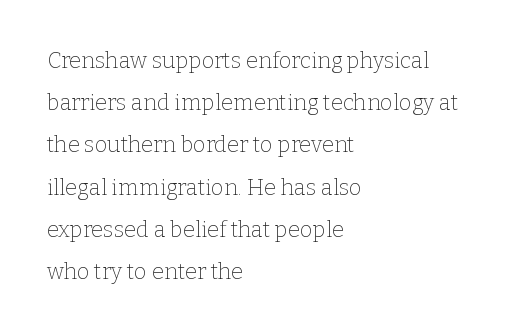
The block of text is sparse from top to bottom, with ample space between rows. Glyph-to-glyph distance matches everyday printed text. The string is rendered with underlining switched off. Nothing heavy about these letters — not bold at all.
